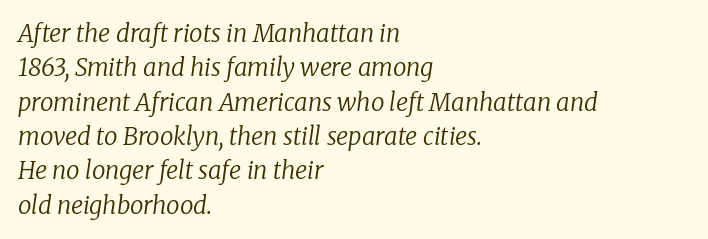
Q: Is the text bold? A: No.
Q: Is the text italic (slanted)? A: Yes, it leans right by about 8 degrees.
Q: Is the text underlined? A: No.
Q: How is the paragraph aligned? A: Left-aligned.
Q: Is the spacing between letters normal or unusually wide? A: Normal.
Q: Is the spacing between lines tight, normal or loose? A: Normal.
